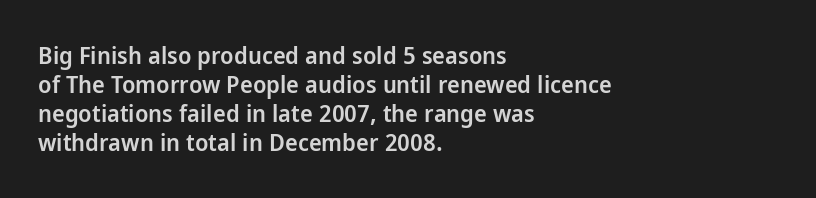
A fair bit of extra ink — the face is semibold, not bold. Reading down the block, your eye returns to a fixed left position each line. Style check: upright. Compared with typical body copy, the letter spacing here is the same. The passage shown is not underscored anywhere.
